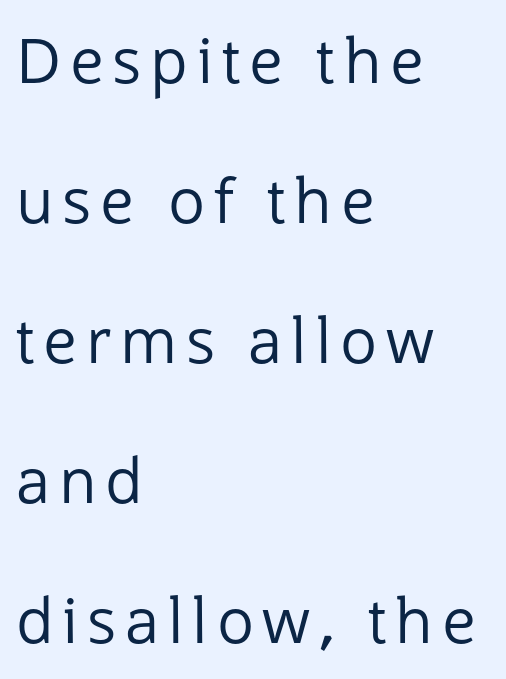
The image shows 62 px regular-weight sans-serif type, upright; set left-aligned, loose line spacing (2.26x), not underlined; low stroke contrast and a medium x-height.
